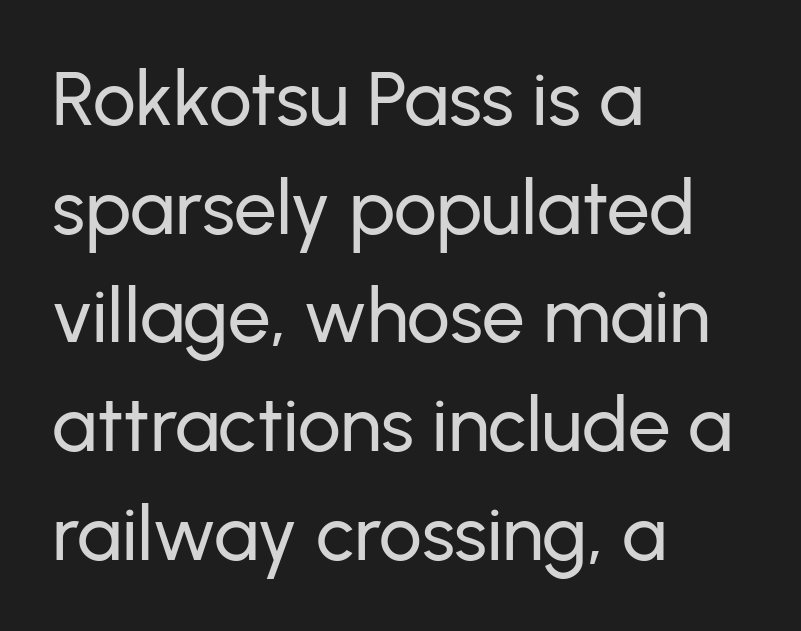
The image shows 76 px sans-serif type, upright; set left-aligned, normal line spacing (1.43x), normal letter spacing, not underlined; low stroke contrast and a medium x-height.
